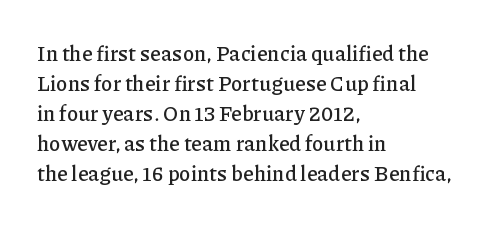
The gaps between neighbouring characters are ordinary and unremarkable. This rendering uses left alignment, leaving the right contour irregular. Horizontal bands of white between lines are of average thickness. The strip under each line holds only bare page. It's the straight-up-and-down kind of type.
